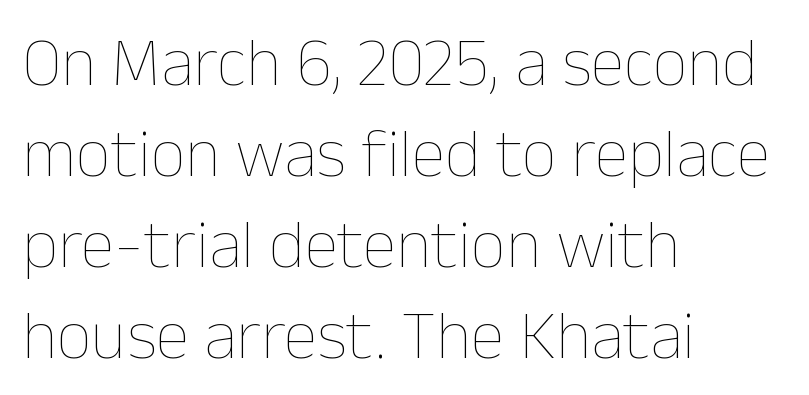
Q: Is the text bold? A: No.
Q: Is the text italic (slanted)? A: No, it is upright.
Q: Is the text underlined? A: No.
Q: How is the paragraph aligned? A: Left-aligned.
Q: Is the spacing between letters normal or unusually wide? A: Normal.
Q: Is the spacing between lines tight, normal or loose? A: Normal.
Q: Width (condensed, normal, or wide)? A: Normal.
Q: Stroke contrast? A: Low.
Q: x-height? A: Medium.
Q: Monospaced? A: No.
